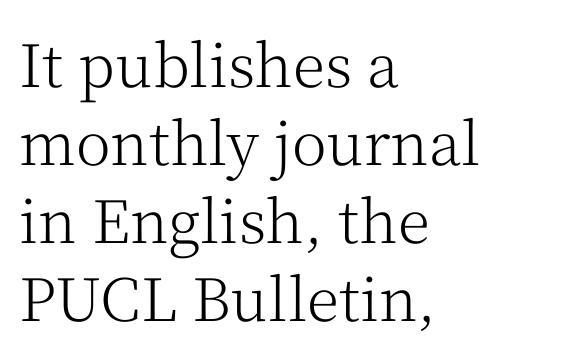
Spacing verdict: proportional, widths tailored to each character. Anything drawn beneath the words? Only blank space. Observe the serifs anchoring each vertical stroke in this sample. Layout note: lines flush left. Characters follow at the spacing the type designer built in. The letters stand straight up with perfectly vertical stems.
